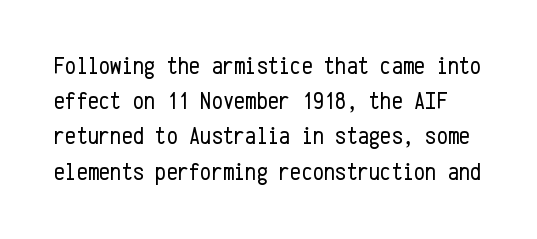
Q: Is the text bold? A: No.
Q: Is the text italic (slanted)? A: No, it is upright.
Q: Is the text underlined? A: No.
Q: Is the spacing between letters normal or unusually wide? A: Normal.
Q: Is the spacing between lines tight, normal or loose? A: Normal.
